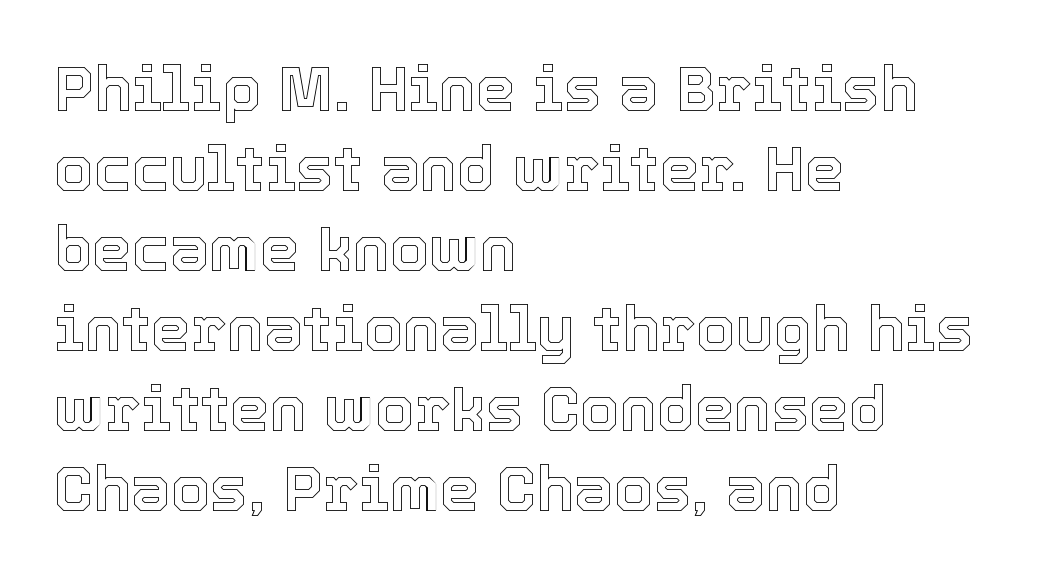
Words appear dense and cohesive because spacing is normal. Upright lettering throughout. The passage shown is not underscored anywhere. The compositor pushed each line to the left boundary.
